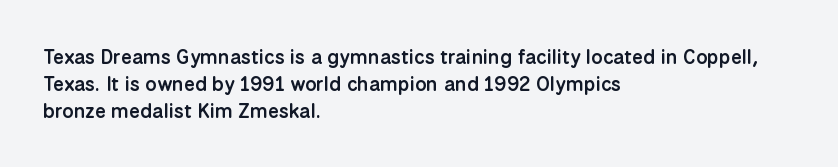
This is roman type, the default non-slanted kind. Check under the words: just untouched page. The passage shown is semibold, sitting just below true bold. Compared with typical paragraphs, the rows here are spaced about the same. In CSS terms this would be text-align: left.
